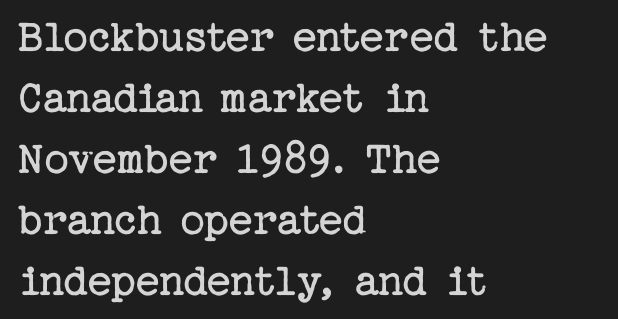
Q: Is the text bold? A: No.
Q: Is the text italic (slanted)? A: No, it is upright.
Q: Is the typeface a serif or a sans-serif typeface? A: Serif.
Q: Is the text underlined? A: No.
Q: How is the paragraph aligned? A: Left-aligned.
Q: Is the spacing between letters normal or unusually wide? A: Normal.
Q: Is the spacing between lines tight, normal or loose? A: Normal.
Q: Width (condensed, normal, or wide)? A: Normal.
Q: Stroke contrast? A: Low.
Q: x-height? A: Medium.
